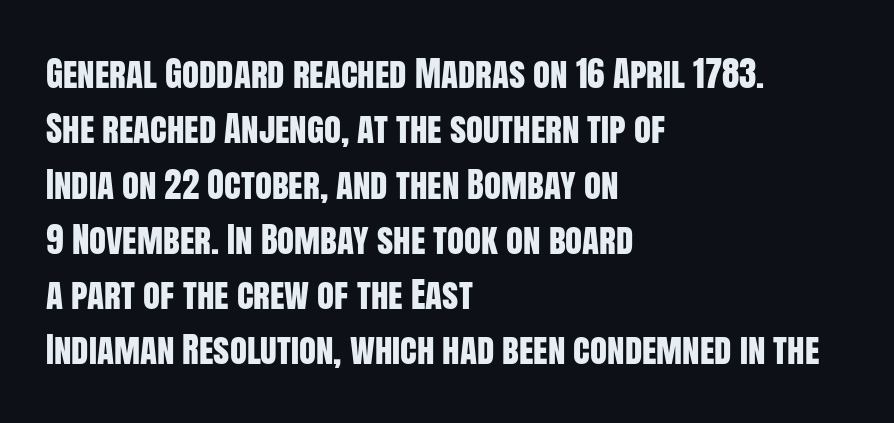
The designer went with a sans here, leaving each stem footless. The typography opts for an upright posture over an oblique one. If you measured baseline to baseline, you'd find a middling distance. Proportional: the letters do not fall into vertical columns.
